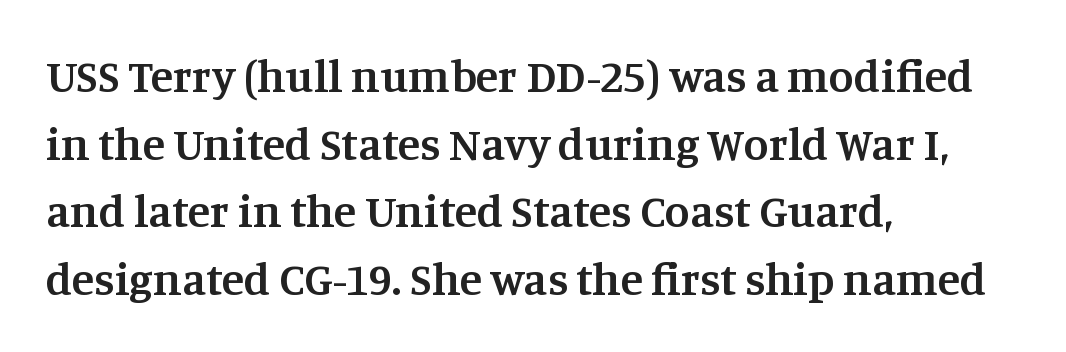
{"serif": "yes", "italic": "no", "bold": "semi", "weight": "semibold", "width": "normal", "stroke_contrast": "medium", "x_height": "large", "monospaced": "no", "underline": "no", "align": "left", "line_spacing": "normal", "line_spacing_ratio": 1.47, "letter_spacing": "normal", "letter_spacing_em": 0.0, "glyph_px": 46}
